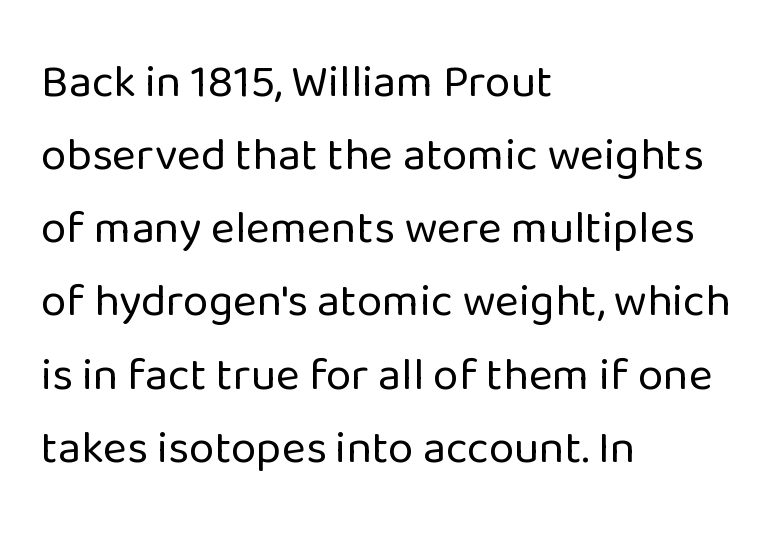
{"serif": "no", "italic": "no", "bold": "no", "weight": "regular", "width": "normal", "stroke_contrast": "low", "x_height": "medium", "monospaced": "no", "underline": "no", "align": "left", "line_spacing": "normal", "line_spacing_ratio": 1.59, "letter_spacing": "normal", "letter_spacing_em": 0.0, "glyph_px": 46}
